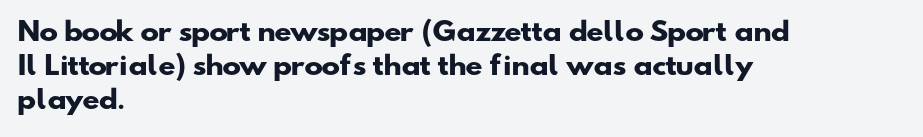
Q: Is the text bold? A: Yes.
Q: Is the text underlined? A: No.
Q: How is the paragraph aligned? A: Left-aligned.
Q: Is the spacing between letters normal or unusually wide? A: Normal.
Q: Is the spacing between lines tight, normal or loose? A: Normal.
